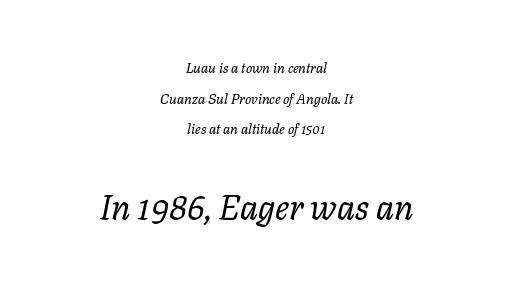
{"italic": "yes", "lean": "right", "slant_degrees": 11, "bold": "no", "weight": "regular", "width": "normal", "stroke_contrast": "low", "x_height": "medium", "monospaced": "no", "underline": "no", "align": "center", "line_spacing": "loose", "line_spacing_ratio": 2.19, "letter_spacing": "normal", "letter_spacing_em": 0.0, "larger_block": "second", "size_ratio": 2.5, "glyph_px": 35}
